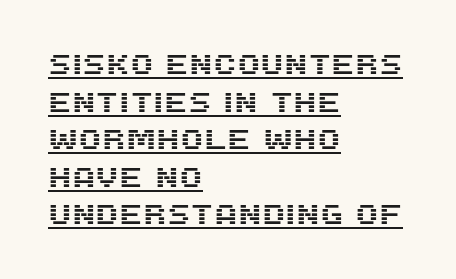
Q: Is the text italic (slanted)? A: No, it is upright.
Q: Is the text underlined? A: Yes.
Q: How is the paragraph aligned? A: Left-aligned.
Q: Is the spacing between letters normal or unusually wide? A: Normal.
Q: Is the spacing between lines tight, normal or loose? A: Normal.
